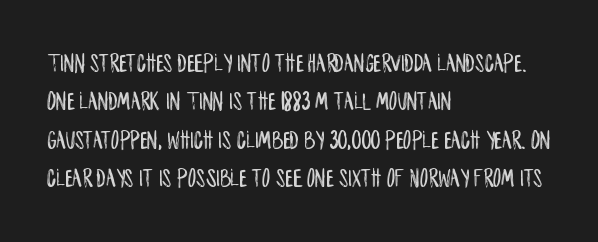
These lines keep a tight, regular rhythm from letter to letter. A student would call this left alignment; a typographer would say flush left, rag right. Descenders are the only things crossing below the line. Evenly set lines give the paragraph a standard silhouette. Ordinary non-slanted type is in use.
